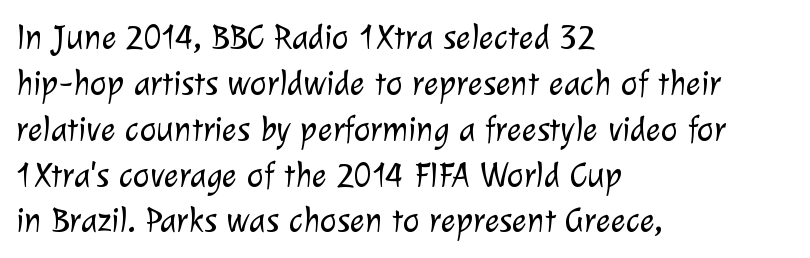
{"serif": "no", "bold": "no", "weight": "light", "width": "normal", "stroke_contrast": "low", "x_height": "medium", "monospaced": "no", "underline": "no", "align": "left", "line_spacing": "normal", "line_spacing_ratio": 1.31, "letter_spacing": "normal", "letter_spacing_em": 0.0, "glyph_px": 35}
